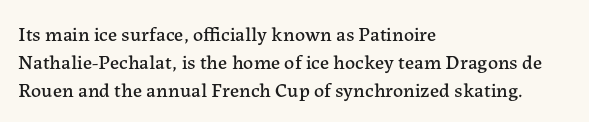
Q: Is the text italic (slanted)? A: No, it is upright.
Q: Is the text underlined? A: No.
Q: How is the paragraph aligned? A: Left-aligned.
Q: Is the spacing between letters normal or unusually wide? A: Normal.
Q: Is the spacing between lines tight, normal or loose? A: Normal.
